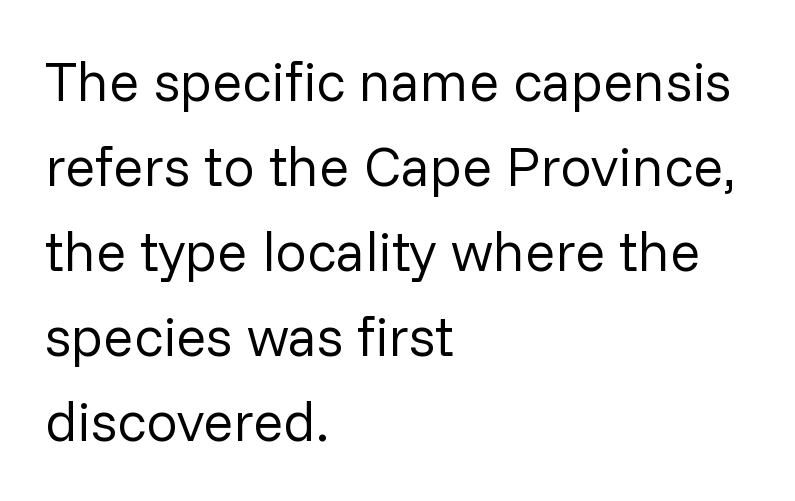
The lines sit at an ordinary, default distance from one another. Nope, not italic — everything's standing straight. Are there feet on the stems? There aren't — it's a sans. Compared with a typical body face, this is equally light or lighter still.
